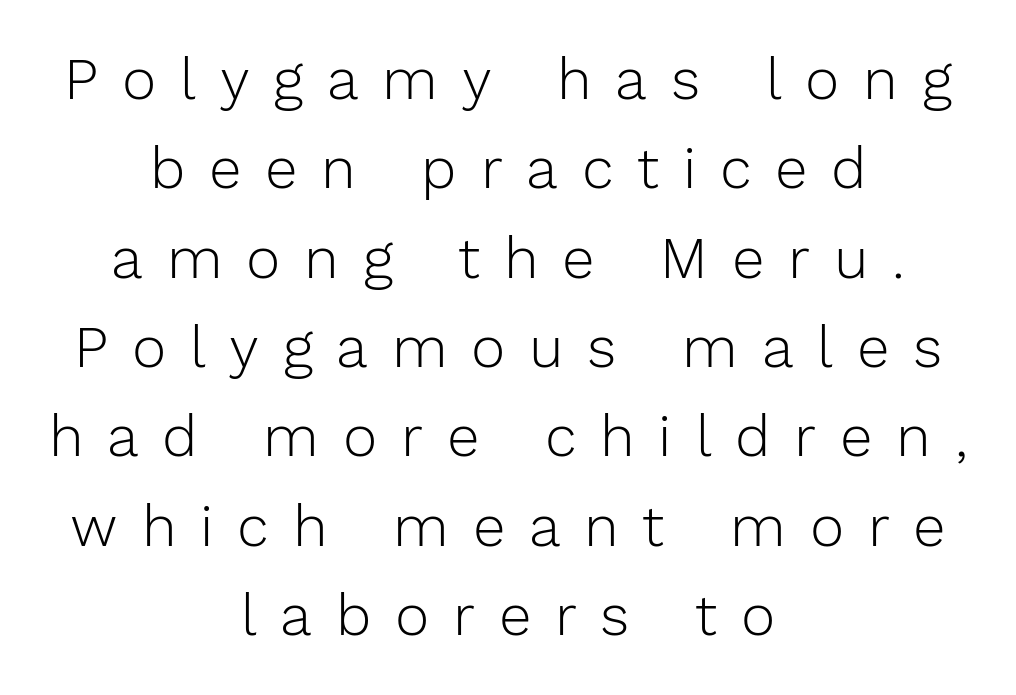
Q: Is the text bold? A: No.
Q: Is the text italic (slanted)? A: No, it is upright.
Q: Is the typeface a serif or a sans-serif typeface? A: Sans-serif.
Q: Is the text underlined? A: No.
Q: How is the paragraph aligned? A: Centered.
Q: Is the spacing between letters normal or unusually wide? A: Unusually wide.
Q: Is the spacing between lines tight, normal or loose? A: Normal.
Q: Width (condensed, normal, or wide)? A: Normal.
Q: Stroke contrast? A: Low.
Q: x-height? A: Medium.
Q: Monospaced? A: No.
